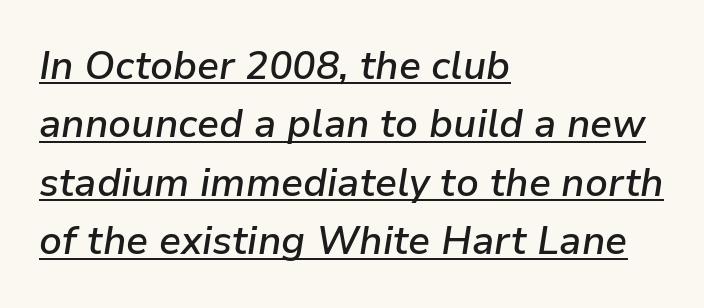
{"italic": "yes", "lean": "right", "slant_degrees": 9, "bold": "semi", "weight": "semibold", "width": "normal", "stroke_contrast": "low", "x_height": "medium", "monospaced": "no", "underline": "yes", "align": "left", "line_spacing": "normal", "line_spacing_ratio": 1.5, "letter_spacing": "normal", "letter_spacing_em": 0.0, "glyph_px": 39}
